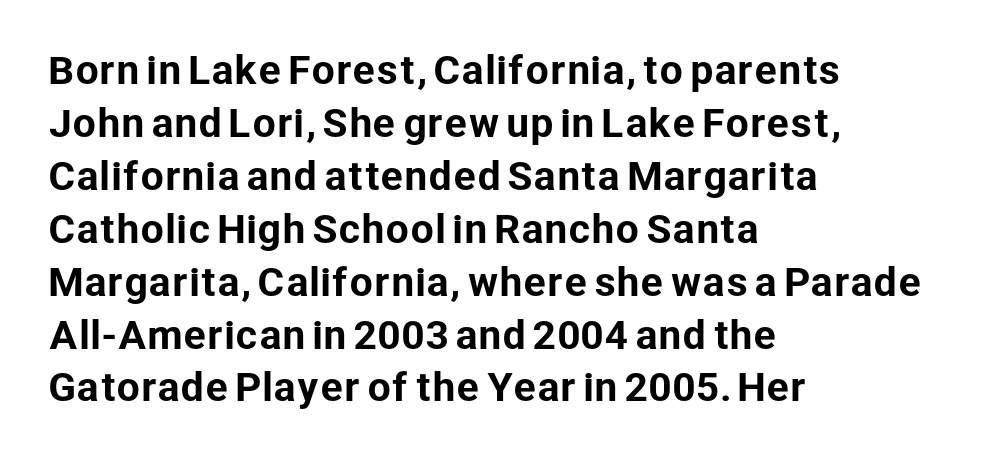
The gap between lines stays unmarked. This block has exactly the height ordinary leading produces. The face used here is proportionally spaced, like ordinary book or web type. This rendering employs a face without finishing strokes, i.e., a sans-serif. Posture: upright roman.
